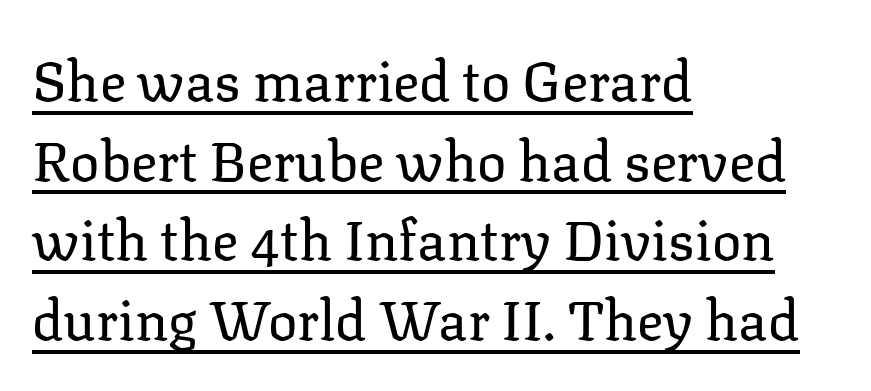
Q: Is the text bold? A: No.
Q: Is the text italic (slanted)? A: No, it is upright.
Q: Is the typeface a serif or a sans-serif typeface? A: Serif.
Q: Is the text underlined? A: Yes.
Q: How is the paragraph aligned? A: Left-aligned.
Q: Is the spacing between letters normal or unusually wide? A: Normal.
Q: Is the spacing between lines tight, normal or loose? A: Normal.
Q: Width (condensed, normal, or wide)? A: Normal.
Q: Stroke contrast? A: Low.
Q: x-height? A: Medium.
Q: Monospaced? A: No.
